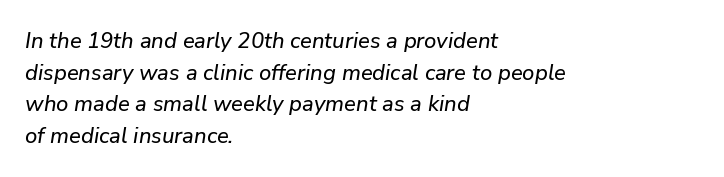
The image shows 22 px text type, italic (leaning right); set left-aligned, normal line spacing (1.44x), normal letter spacing, not underlined.
